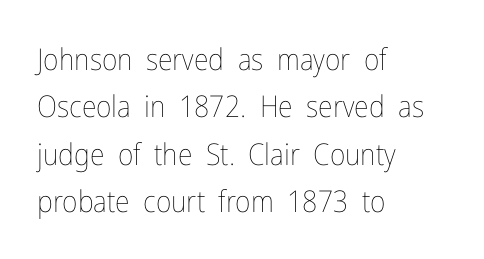
The image shows 30 px thin, condensed type, upright; set left-aligned, normal line spacing (1.58x), normal letter spacing, not underlined; low stroke contrast and a medium x-height.
